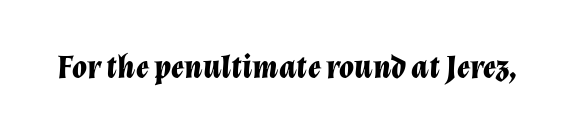
Q: Is the text bold? A: Yes.
Q: Is the text italic (slanted)? A: Yes, it leans right by about 12 degrees.
Q: Is the text underlined? A: No.
Q: Is the spacing between letters normal or unusually wide? A: Normal.
Q: Width (condensed, normal, or wide)? A: Normal.
Q: Stroke contrast? A: Low.
Q: x-height? A: Medium.
Q: Monospaced? A: No.
